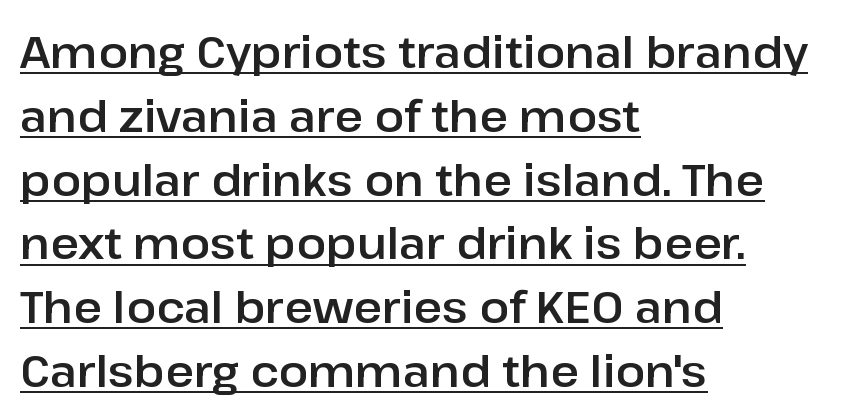
Each new line begins a customary step beneath the previous one. Character widths vary here, with narrow letters taking less room than wide ones. The lines are quadded left. The letters sit at their default tracking, neither squeezed nor spread. Posture: straight, roman, zero tilt. Quick note: underline on.
